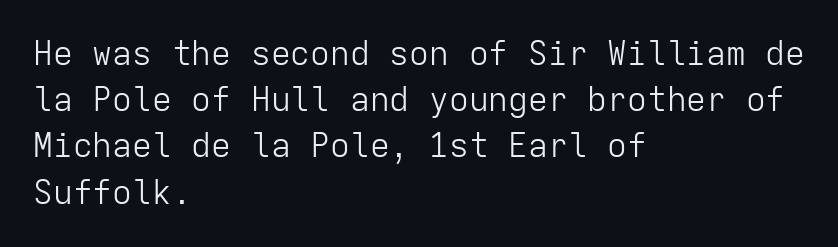
A normal amount of white space separates one row of letters from the next. The passage shown is typed in a monospace face where columns stay perfectly aligned. Nothing unusual about the tracking: characters are spaced as the font intends. The characters are drawn with everyday or finer stroke widths.
